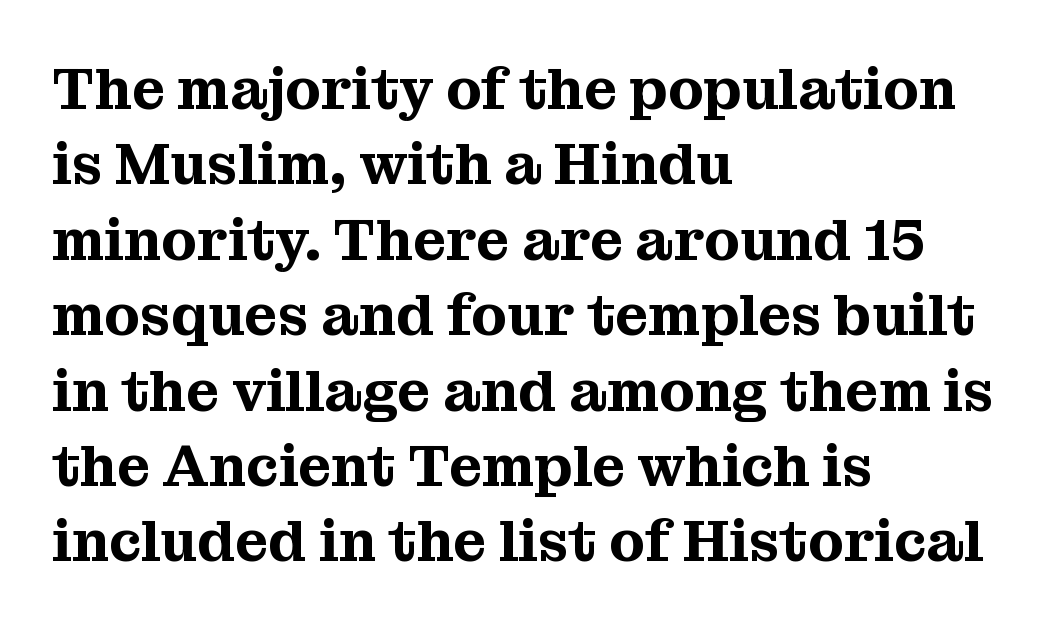
Rows of type keep a routine distance in the vertical direction. This rendering leaves character spacing at its baseline value. Proportional: the letters do not fall into vertical columns. Stroke terminals: seriffed. Horizontally, the lines are justified to the leading edge only. Is there any slant? The stems are plumb.
